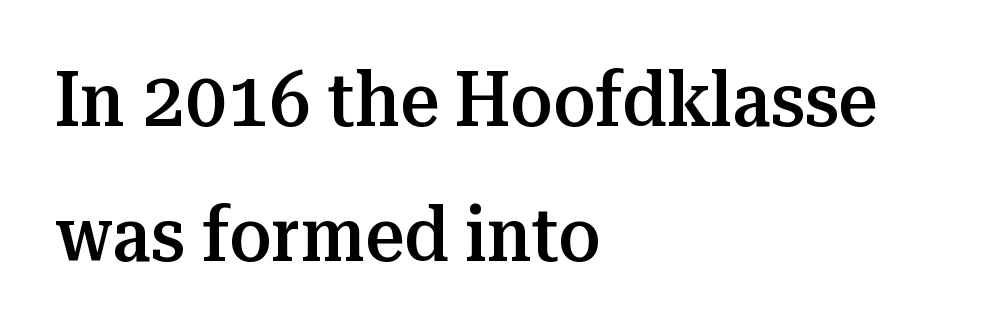
{"serif": "yes", "italic": "no", "bold": "semi", "weight": "semibold", "width": "normal", "stroke_contrast": "medium", "x_height": "medium", "monospaced": "no", "underline": "no", "align": "left", "line_spacing_ratio": 1.77, "letter_spacing": "normal", "letter_spacing_em": 0.0, "glyph_px": 76}
